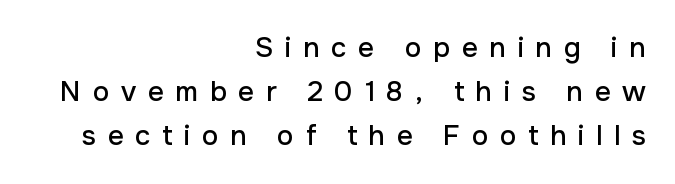
The image shows 28 px sans-serif type, upright; set right-aligned, normal line spacing (1.58x), unusually wide letter spacing (+0.41 em), not underlined; low stroke contrast and a medium x-height.
